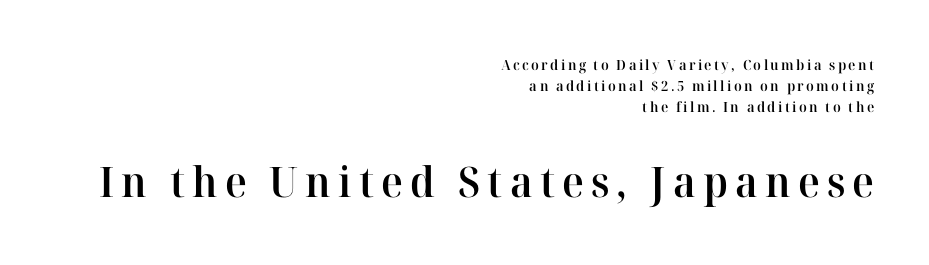
The paragraph shown leans on its right margin. The letters stand upright; this is a roman face. Of the two passages, the one underneath uses the larger point size. Clear beneath every line of the passage. These lines are rendered in a variable-pitch font.
